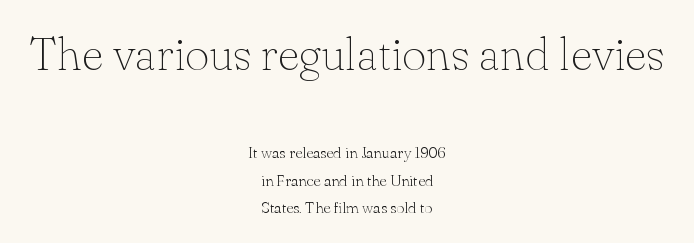
Q: Is the text bold? A: No.
Q: Is the text italic (slanted)? A: No, it is upright.
Q: Is the typeface a serif or a sans-serif typeface? A: Serif.
Q: Is the text underlined? A: No.
Q: How is the paragraph aligned? A: Centered.
Q: Is the spacing between letters normal or unusually wide? A: Normal.
Q: Which block of text is set in a larger size, the first (top) or the second (bottom)? A: The first (top) one.
Q: Width (condensed, normal, or wide)? A: Normal.
Q: Stroke contrast? A: Low.
Q: x-height? A: Small.
Q: Monospaced? A: No.
